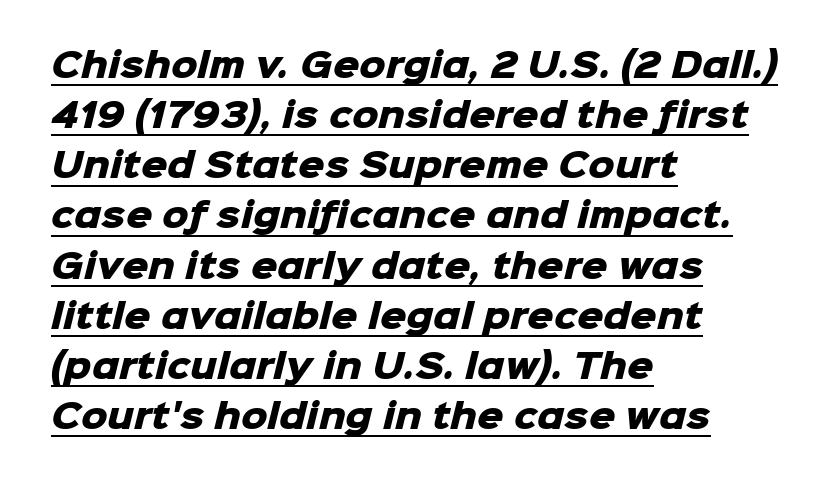
{"serif": "no", "bold": "yes", "weight": "heavy", "width": "normal", "stroke_contrast": "low", "x_height": "medium", "monospaced": "no", "underline": "yes", "align": "left", "line_spacing": "normal", "line_spacing_ratio": 1.52, "letter_spacing": "normal", "letter_spacing_em": 0.0, "glyph_px": 33}
